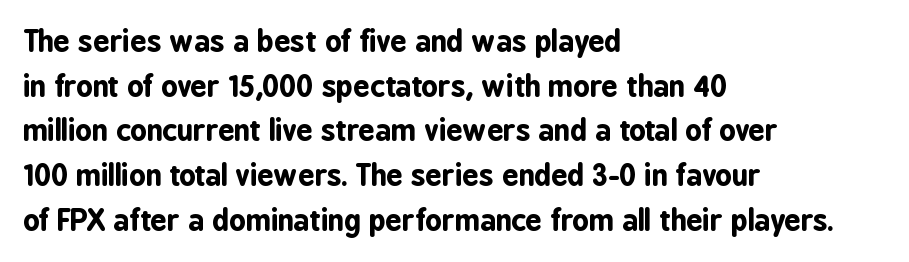
{"serif": "no", "italic": "no", "bold": "yes", "weight": "bold", "width": "condensed", "stroke_contrast": "low", "x_height": "medium", "monospaced": "no", "underline": "no", "align": "left", "line_spacing": "normal", "line_spacing_ratio": 1.54, "letter_spacing": "normal", "letter_spacing_em": 0.0, "glyph_px": 29}
